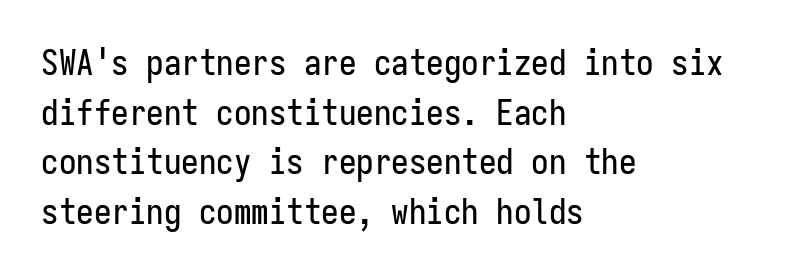
Are there feet on the stems? There aren't — it's a sans. Spacing verdict: monospaced, one width for all characters. Vertically, the passage feels balanced, rows spaced as you'd expect. Characters remain perfectly vertical along every line. Each word holds together tightly as a unit, with standard inter-letter gaps.
